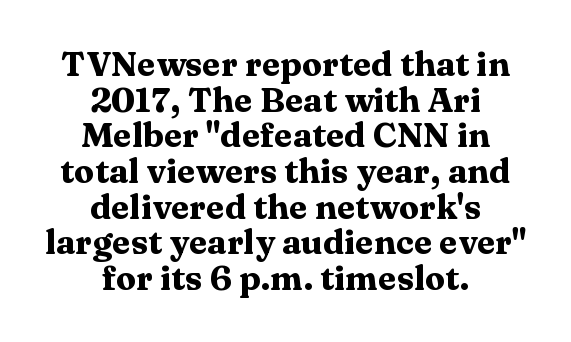
Q: Is the text bold? A: Yes.
Q: Is the text italic (slanted)? A: No, it is upright.
Q: Is the typeface a serif or a sans-serif typeface? A: Serif.
Q: Is the text underlined? A: No.
Q: How is the paragraph aligned? A: Centered.
Q: Is the spacing between letters normal or unusually wide? A: Normal.
Q: Is the spacing between lines tight, normal or loose? A: Tight.
Q: Width (condensed, normal, or wide)? A: Wide.
Q: Stroke contrast? A: Medium.
Q: x-height? A: Medium.
Q: Monospaced? A: No.
